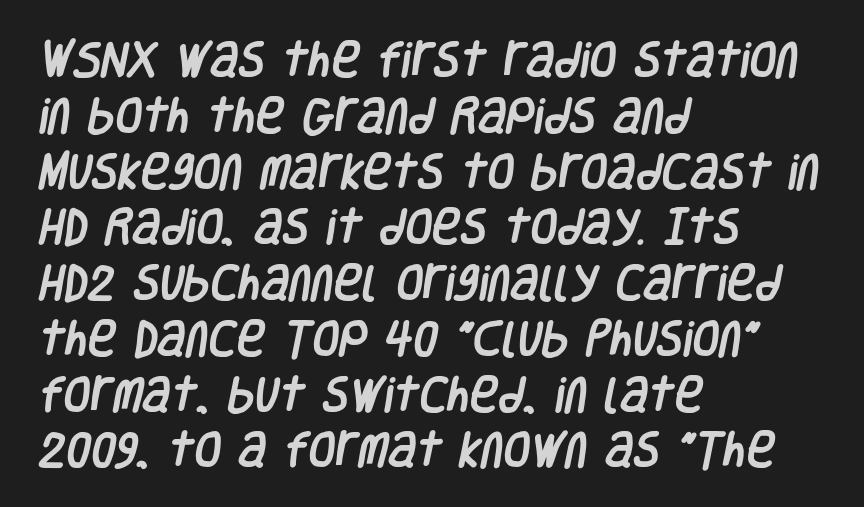
{"serif": "no", "width": "condensed", "stroke_contrast": "low", "x_height": "large", "monospaced": "no", "underline": "no", "align": "left", "line_spacing": "normal", "line_spacing_ratio": 1.43, "letter_spacing": "normal", "letter_spacing_em": 0.0, "glyph_px": 39}
